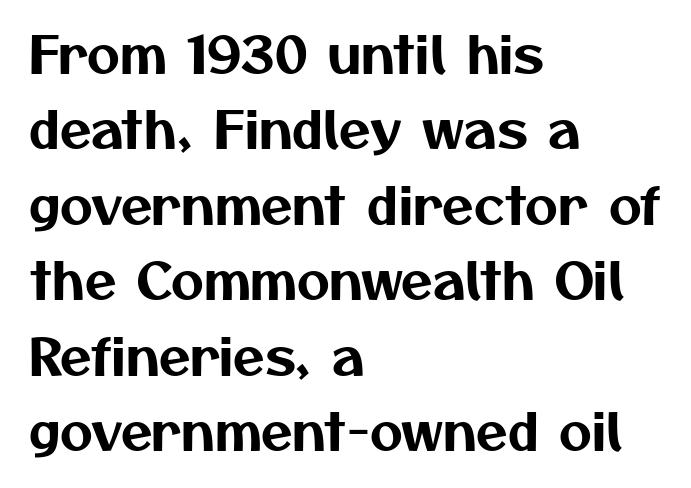
The rows are spaced the way most documents space them. Nothing unusual about the tracking: characters are spaced as the font intends. Regarding serifs, this sample does without them. A clean baseline with only descenders dipping below it. Do the characters align in a grid? No, the font is proportional. Teacher's note: observe the even left margin — that is flush-left alignment.
